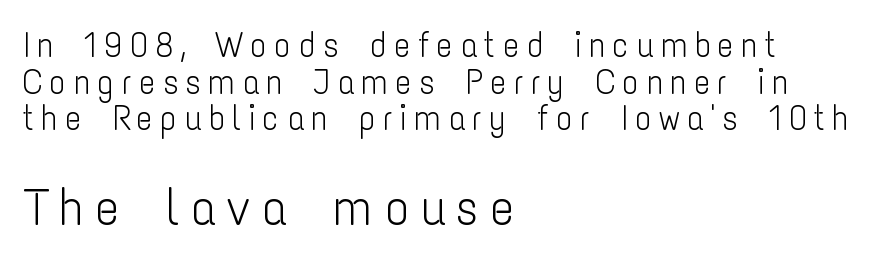
The image shows 52 px light, condensed sans-serif type, upright; set left-aligned, tight line spacing (1.05x), not underlined; the second (bottom) block is 1.49x larger; low stroke contrast and a medium x-height.
